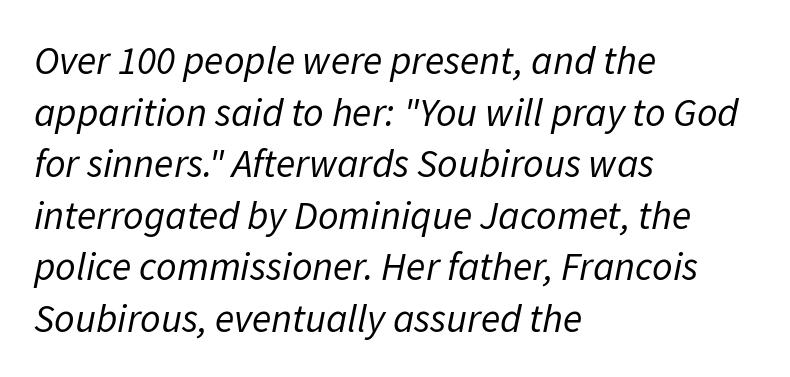
{"italic": "yes", "lean": "right", "slant_degrees": 11, "bold": "no", "weight": "regular", "width": "normal", "stroke_contrast": "low", "x_height": "medium", "monospaced": "no", "underline": "no", "align": "left", "line_spacing": "normal", "line_spacing_ratio": 1.29, "letter_spacing": "normal", "letter_spacing_em": 0.0, "glyph_px": 40}
